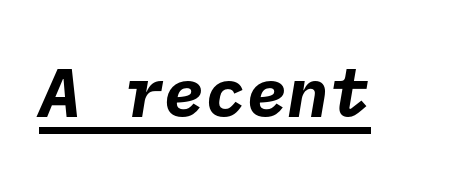
Q: Is the text bold? A: Yes.
Q: Is the typeface a serif or a sans-serif typeface? A: Sans-serif.
Q: Is the text underlined? A: Yes.
Q: Is the spacing between letters normal or unusually wide? A: Normal.
Q: Width (condensed, normal, or wide)? A: Normal.
Q: Stroke contrast? A: Low.
Q: x-height? A: Medium.
